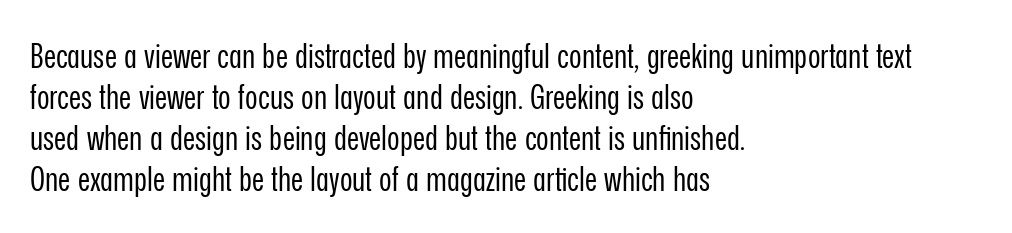
Q: Is the text bold? A: No.
Q: Is the text italic (slanted)? A: No, it is upright.
Q: Is the typeface a serif or a sans-serif typeface? A: Sans-serif.
Q: Is the text underlined? A: No.
Q: How is the paragraph aligned? A: Left-aligned.
Q: Is the spacing between letters normal or unusually wide? A: Normal.
Q: Width (condensed, normal, or wide)? A: Condensed.
Q: Stroke contrast? A: Low.
Q: x-height? A: Medium.
Q: Monospaced? A: No.
